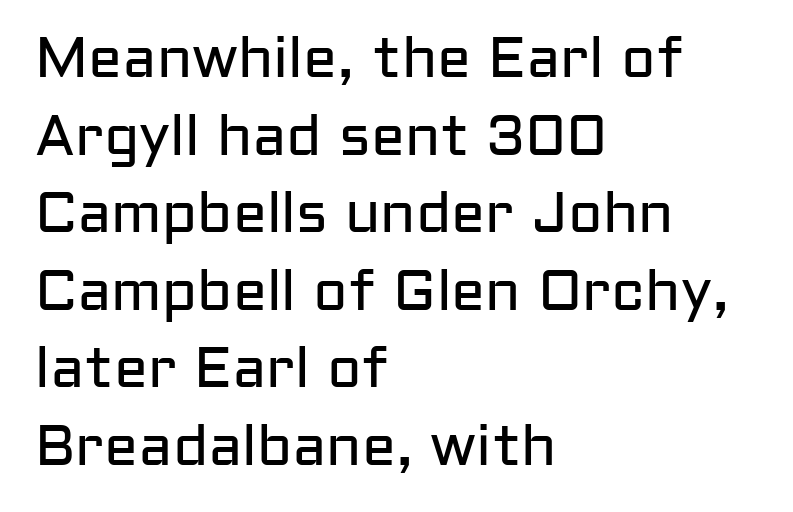
Q: Is the text bold? A: No.
Q: Is the text italic (slanted)? A: No, it is upright.
Q: Is the typeface a serif or a sans-serif typeface? A: Sans-serif.
Q: Is the text underlined? A: No.
Q: How is the paragraph aligned? A: Left-aligned.
Q: Is the spacing between letters normal or unusually wide? A: Normal.
Q: Is the spacing between lines tight, normal or loose? A: Normal.
Q: Width (condensed, normal, or wide)? A: Normal.
Q: Stroke contrast? A: Low.
Q: x-height? A: Medium.
Q: Monospaced? A: No.
